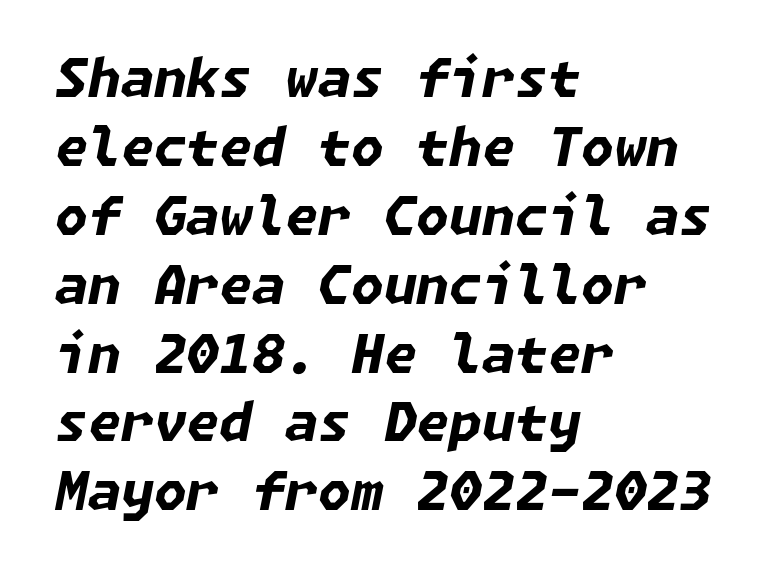
Q: Is the text bold? A: Yes.
Q: Is the text italic (slanted)? A: Yes, it leans right by about 11 degrees.
Q: Is the text underlined? A: No.
Q: How is the paragraph aligned? A: Left-aligned.
Q: Is the spacing between letters normal or unusually wide? A: Normal.
Q: Is the spacing between lines tight, normal or loose? A: Normal.
Q: Width (condensed, normal, or wide)? A: Normal.
Q: Stroke contrast? A: Low.
Q: x-height? A: Medium.
